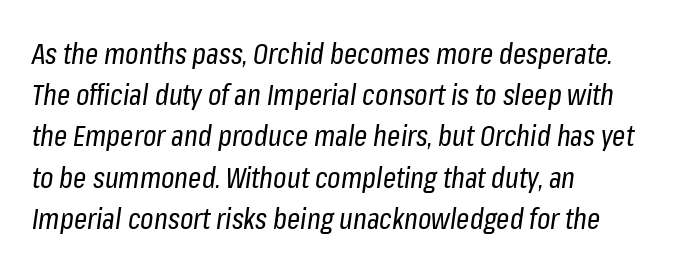
The letters are slanted; this is an italic face. The face used here is proportionally spaced, like ordinary book or web type. Words appear dense and cohesive because spacing is normal. Does the copy run flush right? No — it runs flush left. The font is comparable to plain body text, perhaps lighter.
